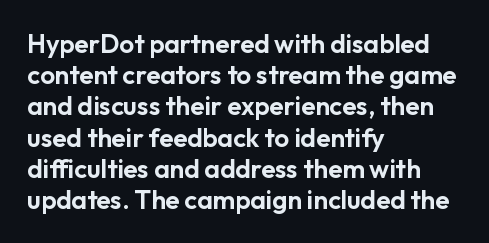
Q: Is the text italic (slanted)? A: No, it is upright.
Q: Is the text underlined? A: No.
Q: How is the paragraph aligned? A: Left-aligned.
Q: Is the spacing between letters normal or unusually wide? A: Normal.
